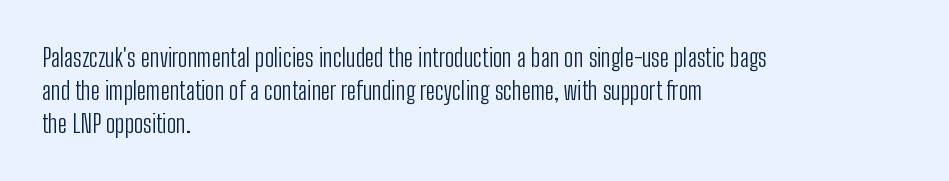
{"italic": "no", "bold": "no", "underline": "no", "align": "left", "line_spacing": "normal", "line_spacing_ratio": 1.32, "letter_spacing": "normal", "letter_spacing_em": 0.0, "glyph_px": 25}
